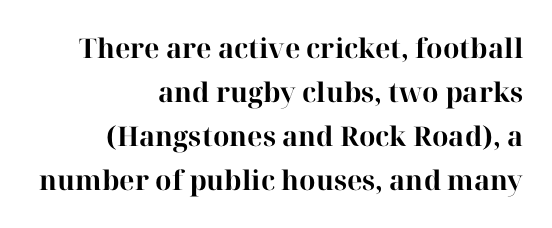
Whoever set this chose a conventional vertical rhythm. Line ends are locked; line starts wander. Here the glyphs are tracked normally, forming tight word shapes. The glyphs are unaccompanied by any horizontal stroke below them.
